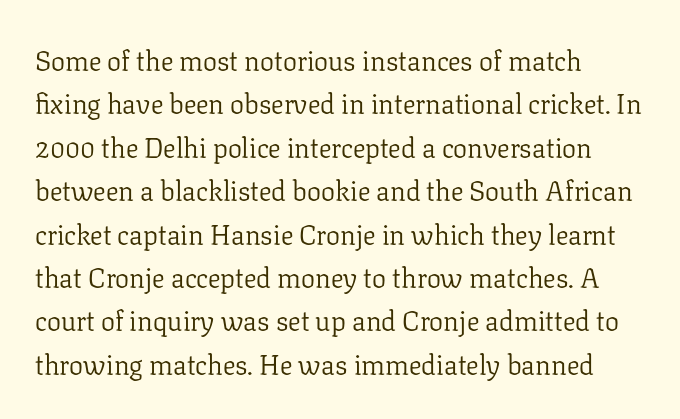
Q: Is the text bold? A: No.
Q: Is the text italic (slanted)? A: No, it is upright.
Q: Is the typeface a serif or a sans-serif typeface? A: Serif.
Q: Is the text underlined? A: No.
Q: How is the paragraph aligned? A: Left-aligned.
Q: Is the spacing between letters normal or unusually wide? A: Normal.
Q: Is the spacing between lines tight, normal or loose? A: Normal.
Q: Width (condensed, normal, or wide)? A: Normal.
Q: Stroke contrast? A: Low.
Q: x-height? A: Medium.
Q: Monospaced? A: No.
